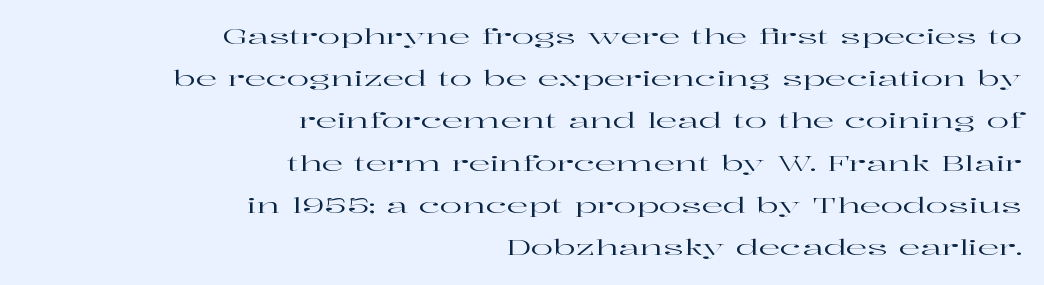
Q: Is the text italic (slanted)? A: No, it is upright.
Q: Is the text underlined? A: No.
Q: How is the paragraph aligned? A: Right-aligned.
Q: Is the spacing between letters normal or unusually wide? A: Normal.
Q: Is the spacing between lines tight, normal or loose? A: Loose.
